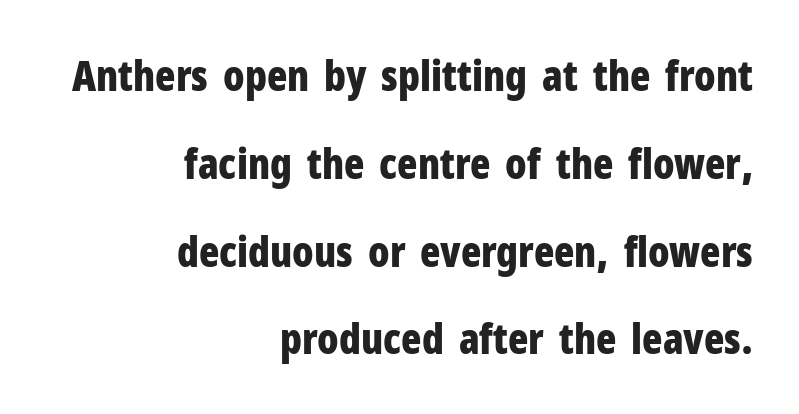
The image shows 42 px bold, condensed sans-serif type, upright; set right-aligned, loose line spacing (2.09x), normal letter spacing, not underlined; low stroke contrast and a medium x-height.
